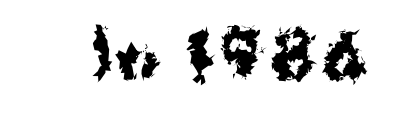
{"serif": "no", "italic": "no", "bold": "yes", "weight": "bold", "width": "normal", "stroke_contrast": "medium", "x_height": "medium", "monospaced": "no", "underline": "no", "glyph_px": 61}
